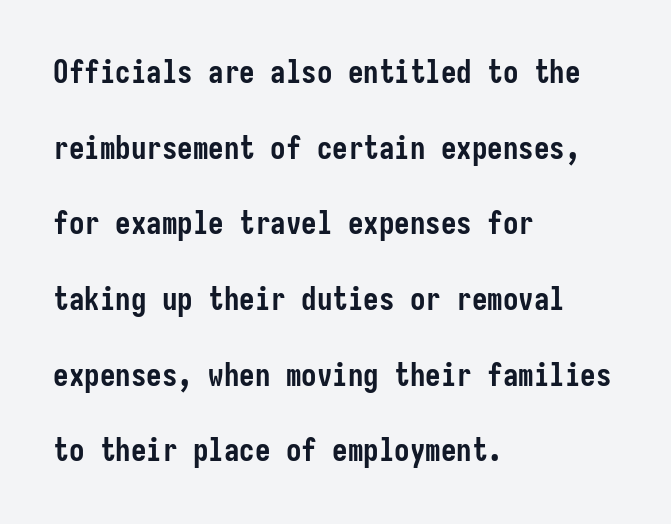
Widely set lines give the paragraph a tall, airy silhouette. Glyph-to-glyph distance matches everyday printed text. Tall strokes in this sample are plumb rather than angled. Rule under the text: the space is simply empty.
